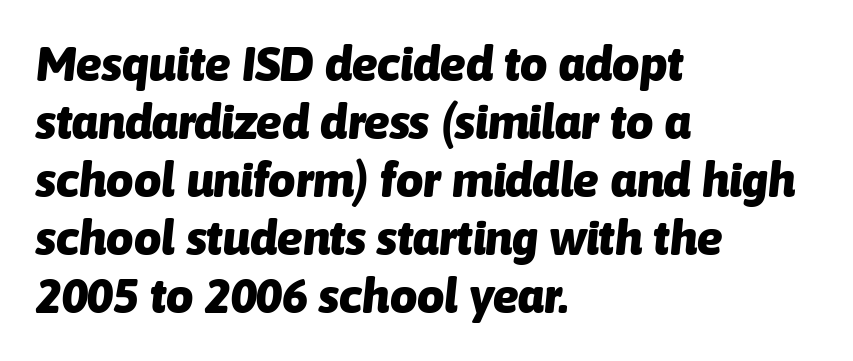
Check the space under the baseline: it is left empty. The rendering keeps characters at their native spacing. The letters are slanted; this is an italic face. Strokes here are thick enough to call this a true bold.
